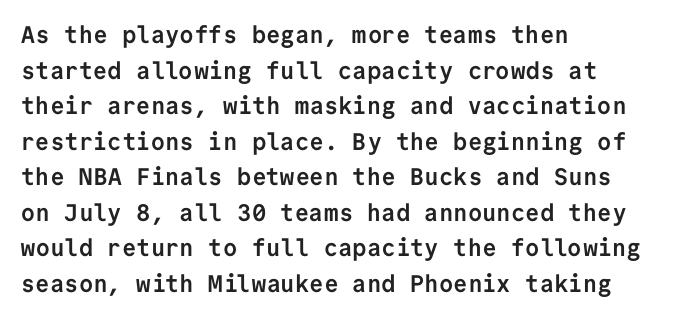
Its strokes are broad and dark, the hallmark of bold type. Short and long lines alike share a common starting point at left. Reading down the column, the eye jumps a familiar distance to each next line. Bare-footed words on every line.
